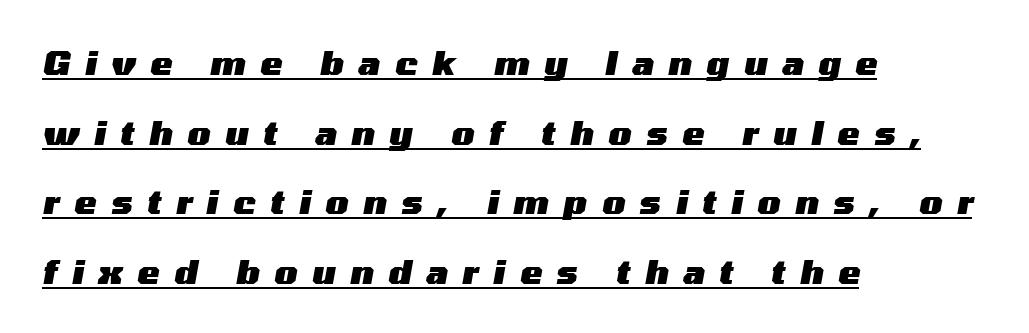
The image shows 33 px heavy, wide type, italic (leaning right); set left-aligned, loose line spacing (2.11x), unusually wide letter spacing (+0.45 em), underlined; medium stroke contrast and a medium x-height.
